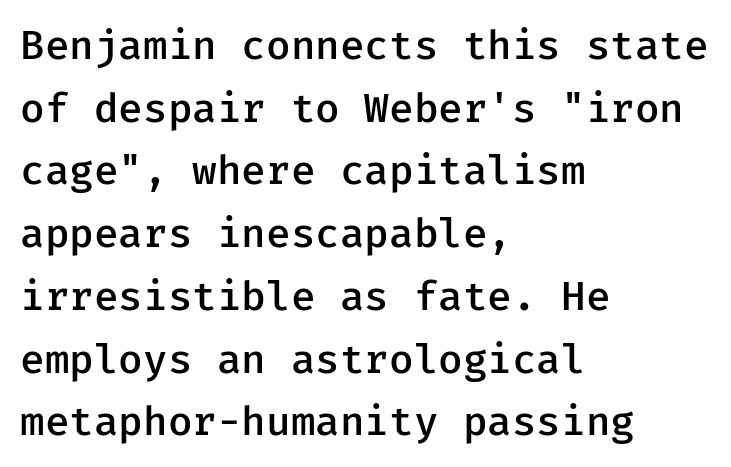
{"serif": "no", "italic": "no", "bold": "semi", "weight": "semibold", "width": "normal", "stroke_contrast": "low", "x_height": "medium", "underline": "no", "align": "left", "line_spacing": "normal", "line_spacing_ratio": 1.53, "letter_spacing": "normal", "letter_spacing_em": 0.0, "glyph_px": 41}
